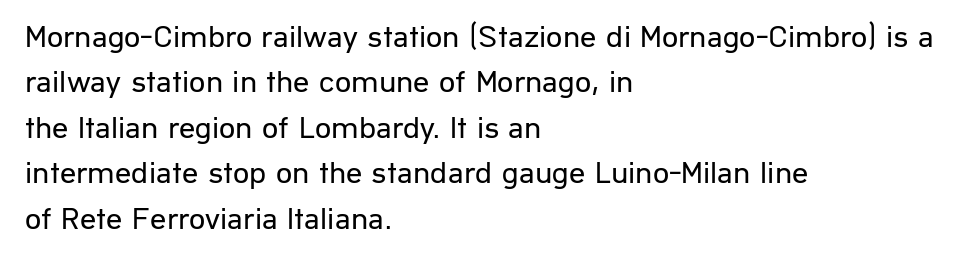
The image shows 32 px regular-weight sans-serif type, upright; set left-aligned, normal line spacing (1.42x), normal letter spacing, not underlined; low stroke contrast and a medium x-height.
